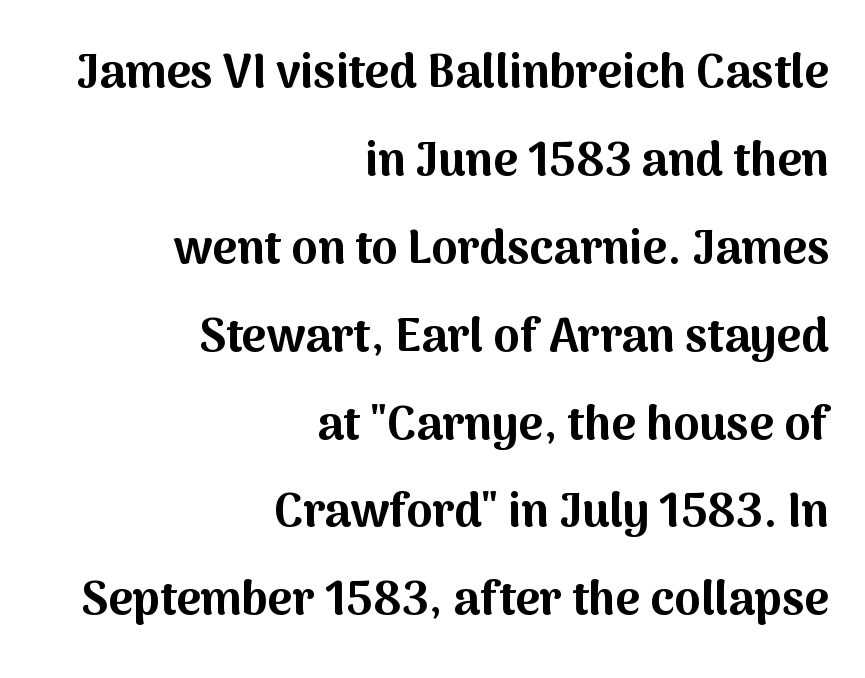
{"serif": "no", "italic": "no", "bold": "yes", "weight": "bold", "width": "normal", "stroke_contrast": "medium", "x_height": "medium", "monospaced": "no", "underline": "no", "align": "right", "line_spacing_ratio": 1.87, "letter_spacing": "normal", "letter_spacing_em": 0.0, "glyph_px": 47}
